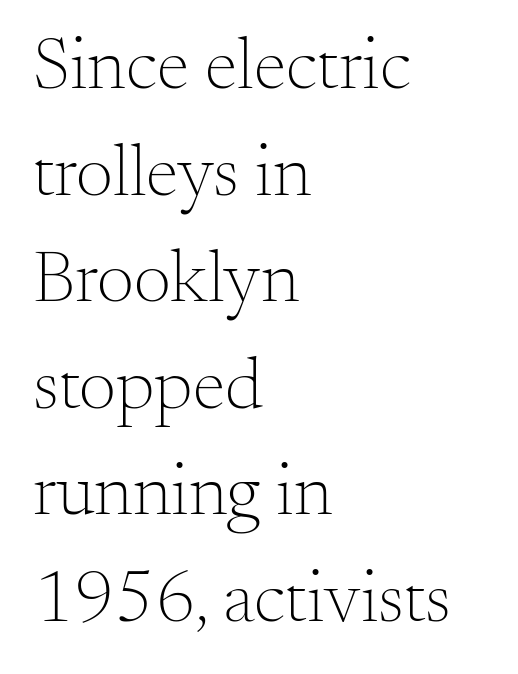
The image shows 74 px light serif type, upright; set left-aligned, normal line spacing (1.44x), normal letter spacing, not underlined; medium stroke contrast and a small x-height.
